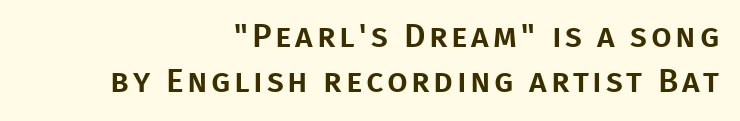
The image shows 33 px sans-serif type, upright; set right-aligned, normal line spacing (1.36x), not underlined; low stroke contrast and a large x-height.
